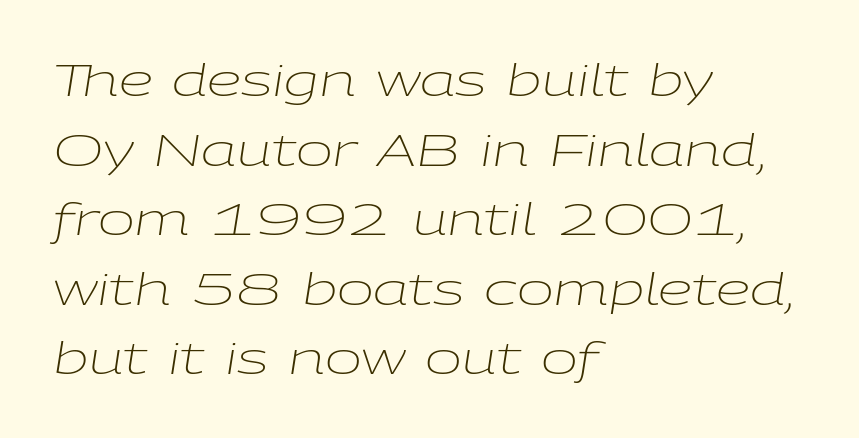
{"italic": "yes", "lean": "right", "slant_degrees": 9, "bold": "no", "weight": "light", "width": "wide", "stroke_contrast": "low", "x_height": "medium", "monospaced": "no", "underline": "no", "align": "left", "line_spacing": "normal", "line_spacing_ratio": 1.58, "letter_spacing": "normal", "letter_spacing_em": 0.0, "glyph_px": 44}
